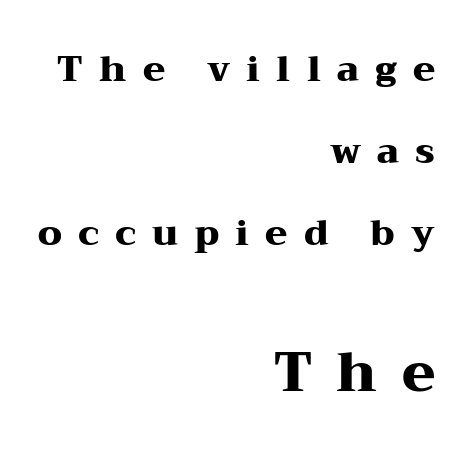
These lines are set flush right with a ragged left edge. Horizontal bands of white between lines are thick stripes. Decoration check: the copy has no underline. Think of a printed novel: that variable character pitch is what you see here. No italicization has been applied; the sample stays upright.
